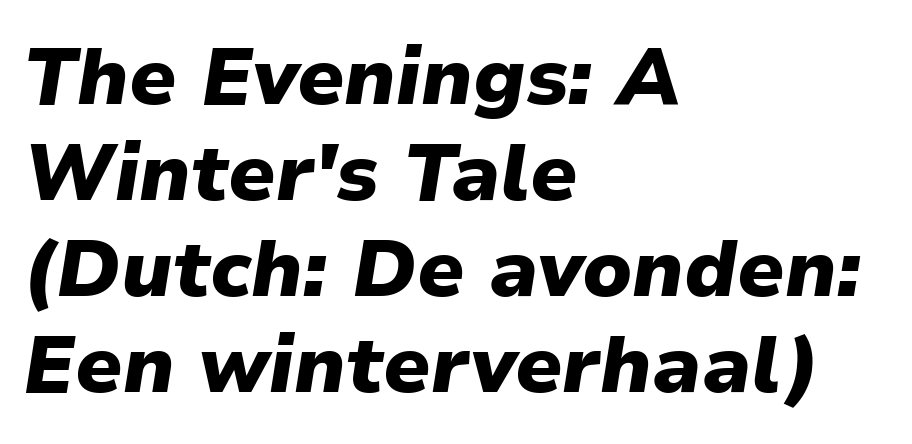
The image shows 80 px heavy type, italic (leaning right); set left-aligned, line spacing 1.2x, normal letter spacing, not underlined; low stroke contrast and a medium x-height.
